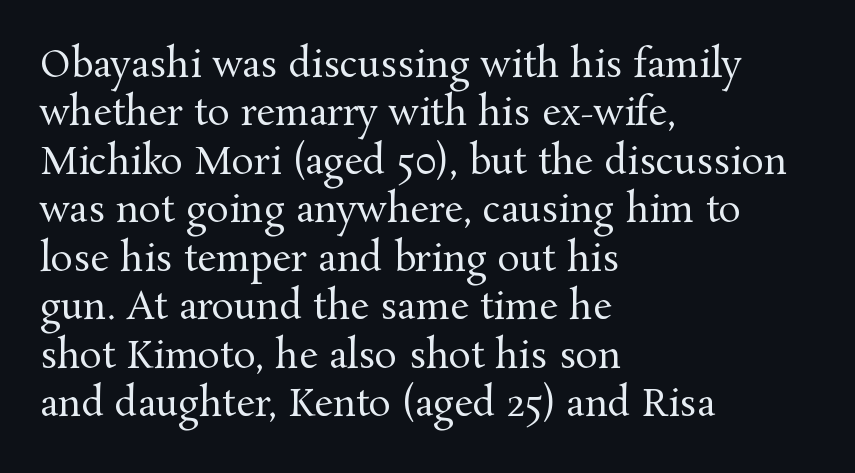
{"serif": "yes", "italic": "no", "bold": "no", "weight": "regular", "width": "normal", "stroke_contrast": "medium", "x_height": "medium", "monospaced": "no", "underline": "no", "align": "left", "line_spacing": "normal", "line_spacing_ratio": 1.31, "letter_spacing": "normal", "letter_spacing_em": 0.0, "glyph_px": 37}
